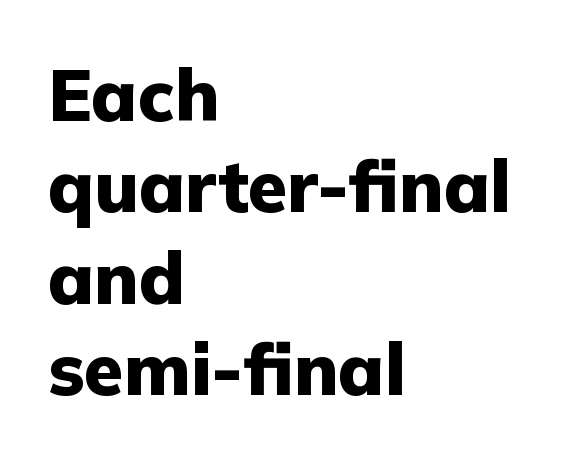
{"serif": "no", "italic": "no", "bold": "yes", "weight": "heavy", "width": "normal", "stroke_contrast": "low", "x_height": "medium", "monospaced": "no", "underline": "no", "align": "left", "line_spacing": "normal", "line_spacing_ratio": 1.27, "letter_spacing": "normal", "letter_spacing_em": 0.0, "glyph_px": 72}
